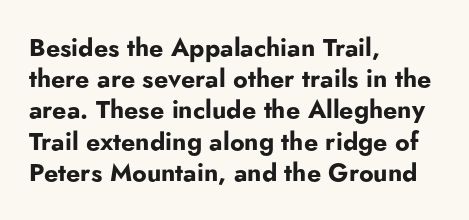
{"italic": "no", "bold": "yes", "underline": "no", "align": "left", "line_spacing": "normal", "line_spacing_ratio": 1.25, "letter_spacing": "normal", "letter_spacing_em": 0.0, "glyph_px": 25}
